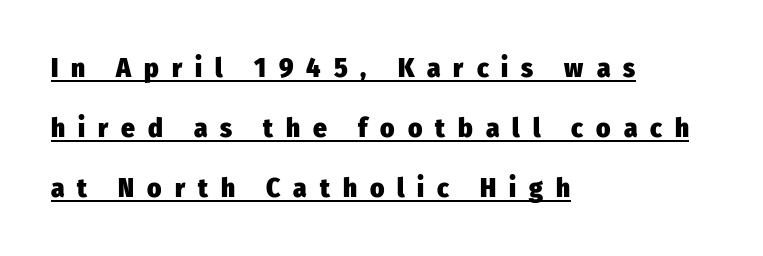
{"italic": "no", "bold": "yes", "underline": "yes", "align": "left", "line_spacing": "loose", "line_spacing_ratio": 2.22, "letter_spacing": "wide", "letter_spacing_em": 0.48, "glyph_px": 27}
